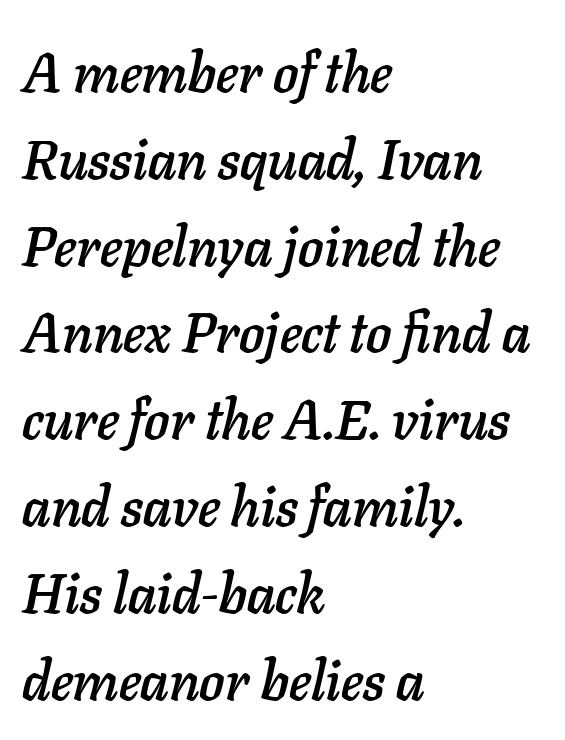
{"italic": "yes", "lean": "right", "slant_degrees": 11, "width": "normal", "stroke_contrast": "low", "x_height": "medium", "monospaced": "no", "underline": "no", "align": "left", "line_spacing": "normal", "line_spacing_ratio": 1.55, "letter_spacing": "normal", "letter_spacing_em": 0.0, "glyph_px": 56}
